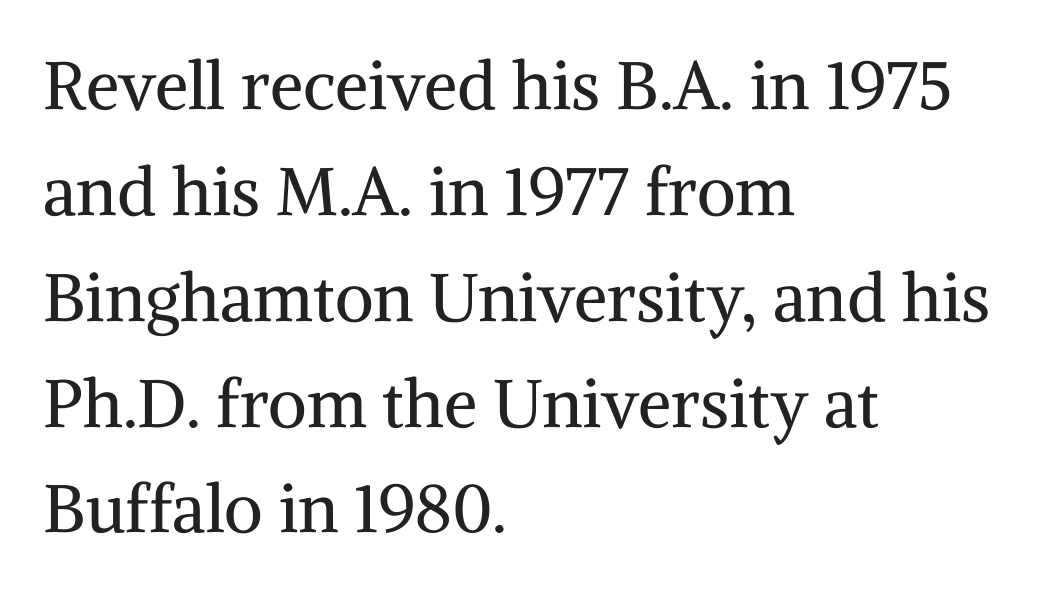
{"serif": "yes", "italic": "no", "bold": "no", "weight": "regular", "width": "normal", "stroke_contrast": "medium", "x_height": "medium", "monospaced": "no", "underline": "no", "align": "left", "line_spacing": "normal", "line_spacing_ratio": 1.58, "letter_spacing": "normal", "letter_spacing_em": 0.0, "glyph_px": 67}
